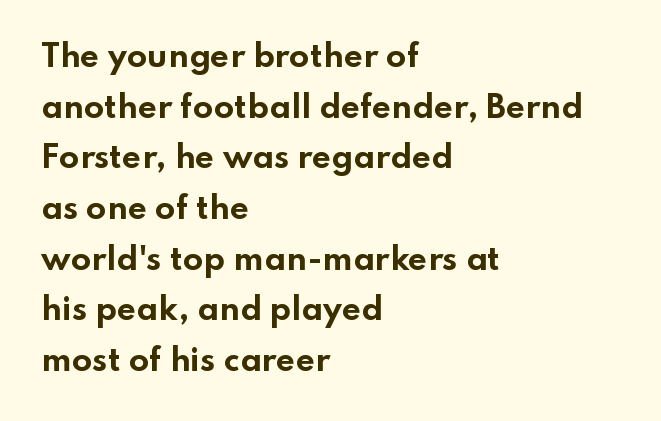
The image shows 30 px bold, wide sans-serif type, upright; set left-aligned, normal line spacing (1.69x), normal letter spacing, not underlined; low stroke contrast and a small x-height.
